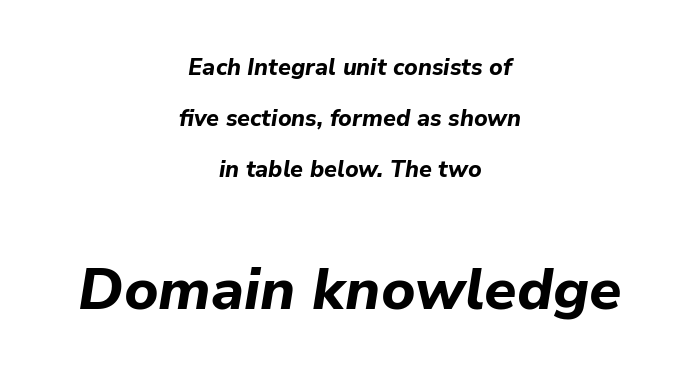
{"italic": "yes", "lean": "right", "slant_degrees": 9, "bold": "yes", "weight": "bold", "width": "normal", "stroke_contrast": "low", "x_height": "medium", "monospaced": "no", "underline": "no", "align": "center", "line_spacing": "loose", "line_spacing_ratio": 2.21, "letter_spacing": "normal", "letter_spacing_em": 0.0, "larger_block": "second", "size_ratio": 2.52, "glyph_px": 58}
